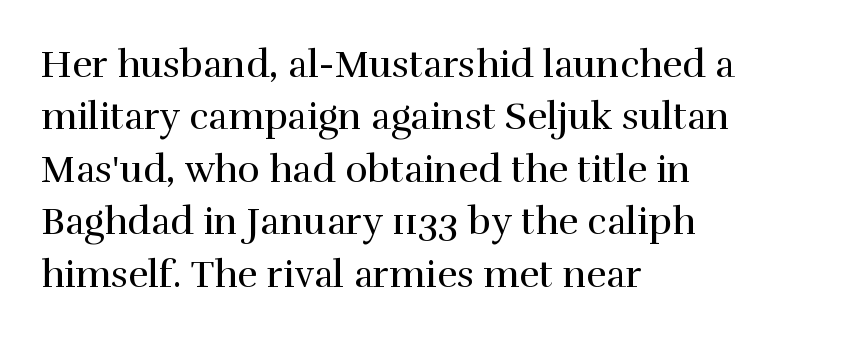
The image shows 38 px regular-weight serif type, upright; set left-aligned, normal line spacing (1.38x), normal letter spacing, not underlined; high stroke contrast and a medium x-height.
